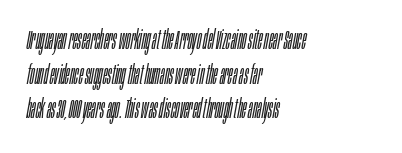
The rag falls on the right side of this text block. Compared with ordinary roman type, these characters are visibly tilted. Nobody drew a line under any word here. Letter spacing: default.
